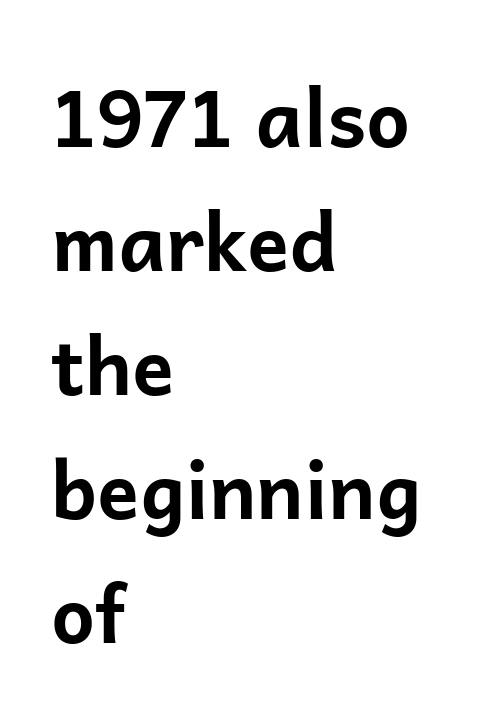
{"serif": "no", "italic": "no", "bold": "yes", "weight": "bold", "width": "normal", "stroke_contrast": "low", "x_height": "medium", "monospaced": "no", "underline": "no", "align": "left", "line_spacing": "normal", "line_spacing_ratio": 1.59, "letter_spacing": "normal", "letter_spacing_em": 0.0, "glyph_px": 78}
